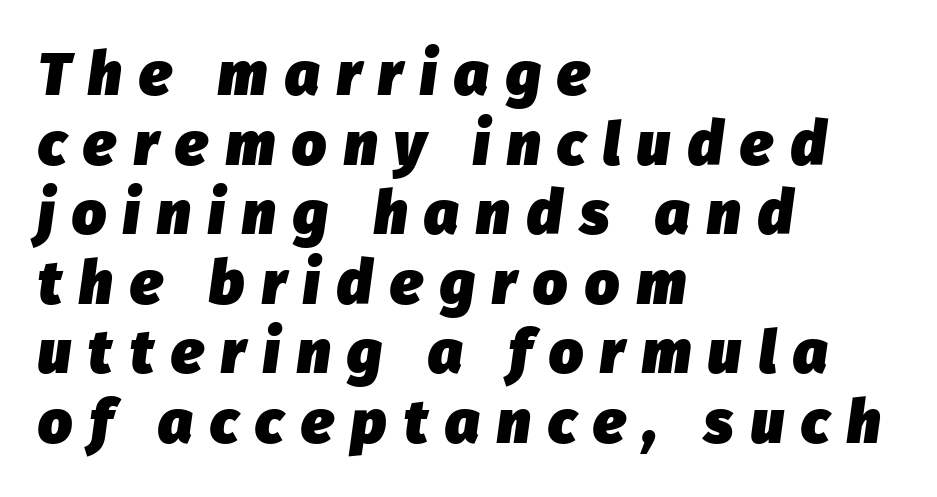
{"italic": "yes", "lean": "right", "slant_degrees": 8, "bold": "yes", "weight": "heavy", "width": "normal", "stroke_contrast": "low", "x_height": "medium", "monospaced": "no", "underline": "no", "align": "left", "line_spacing_ratio": 1.16, "letter_spacing": "wide", "letter_spacing_em": 0.29, "glyph_px": 60}
